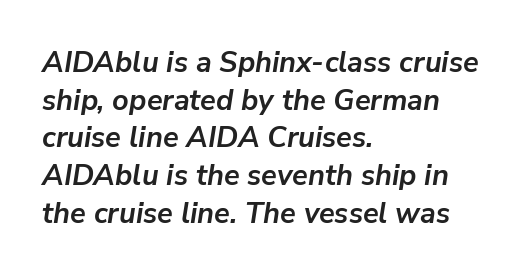
{"italic": "yes", "lean": "right", "slant_degrees": 9, "bold": "yes", "weight": "semibold", "width": "normal", "stroke_contrast": "low", "x_height": "medium", "monospaced": "no", "underline": "no", "align": "left", "line_spacing": "normal", "line_spacing_ratio": 1.3, "letter_spacing": "normal", "letter_spacing_em": 0.0, "glyph_px": 29}
